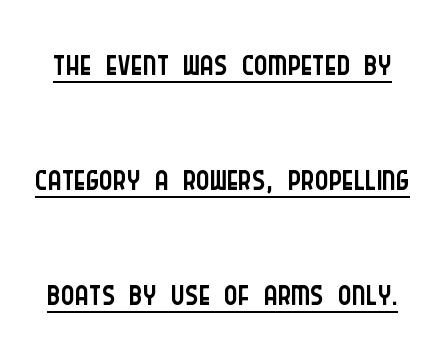
Characters follow at the spacing the type designer built in. Every character sits straight up, as roman type does. A baseline rule has been typeset under these characters. The letters advance in unequal steps, a hallmark of proportional type.
